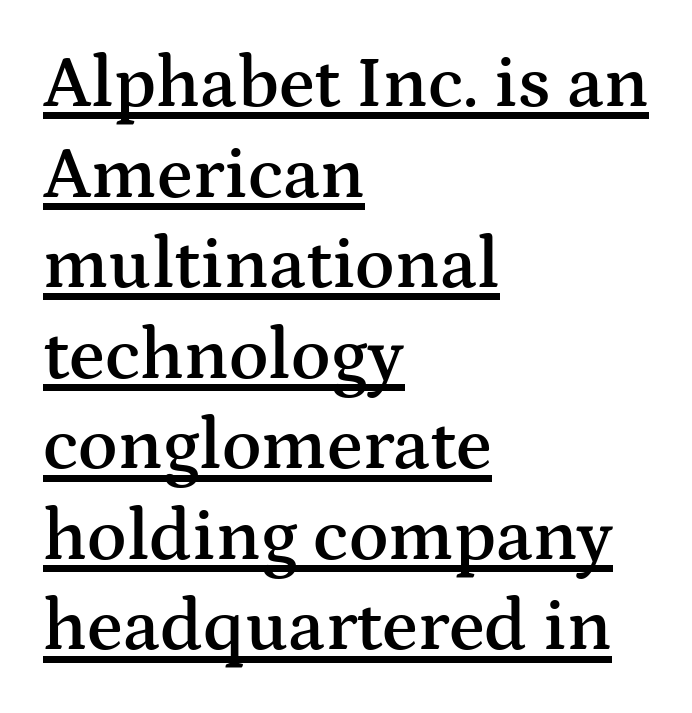
Q: Is the text bold? A: Semi-bold.
Q: Is the text italic (slanted)? A: No, it is upright.
Q: Is the typeface a serif or a sans-serif typeface? A: Serif.
Q: Is the text underlined? A: Yes.
Q: How is the paragraph aligned? A: Left-aligned.
Q: Is the spacing between letters normal or unusually wide? A: Normal.
Q: Width (condensed, normal, or wide)? A: Wide.
Q: Stroke contrast? A: Medium.
Q: x-height? A: Medium.
Q: Monospaced? A: No.
